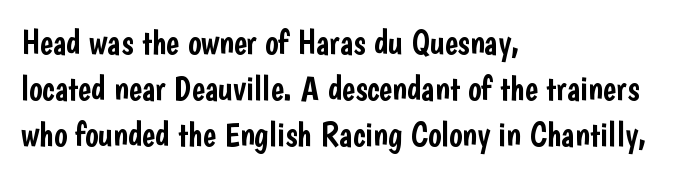
The image shows 35 px condensed sans-serif type, upright; set left-aligned, normal line spacing (1.32x), normal letter spacing, not underlined; low stroke contrast and a medium x-height.
